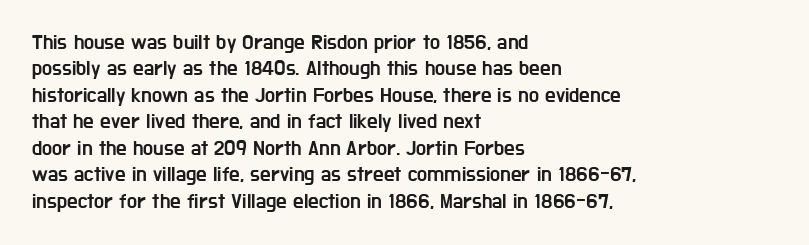
The image shows 21 px text type, upright; set left-aligned, normal line spacing (1.26x), normal letter spacing, not underlined.
